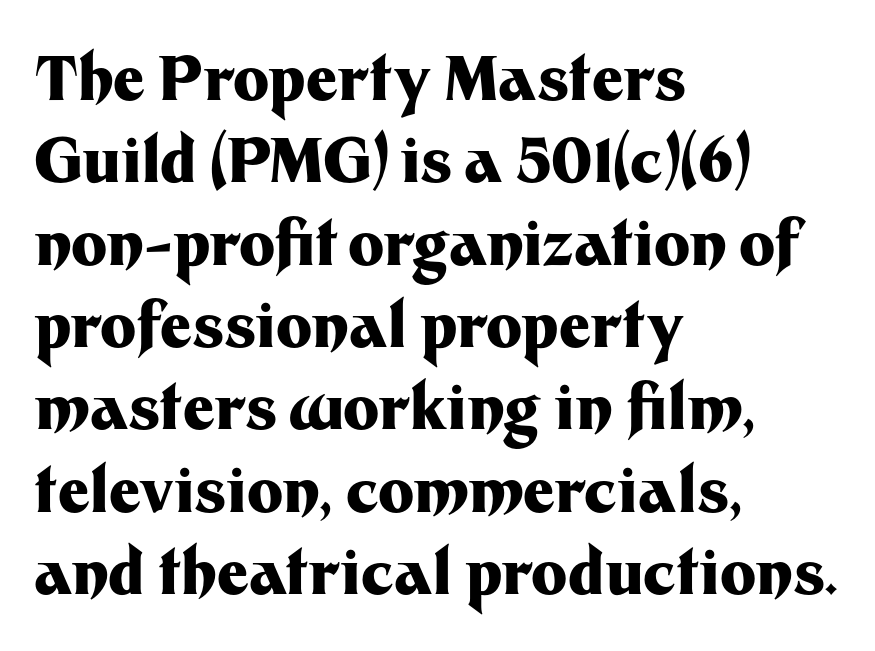
{"serif": "no", "italic": "no", "bold": "yes", "weight": "heavy", "width": "normal", "stroke_contrast": "medium", "x_height": "medium", "monospaced": "no", "underline": "no", "align": "left", "line_spacing": "normal", "line_spacing_ratio": 1.35, "letter_spacing": "normal", "letter_spacing_em": 0.0, "glyph_px": 61}
